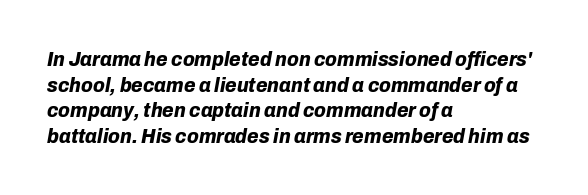
How are the letters spaced? Ordinarily, with no added tracking. The foot of each line stays bare and open. These lines are set flush left with a ragged right edge. A typesetter would mark this as italic. Strong, thick strokes mark this as bold type.
